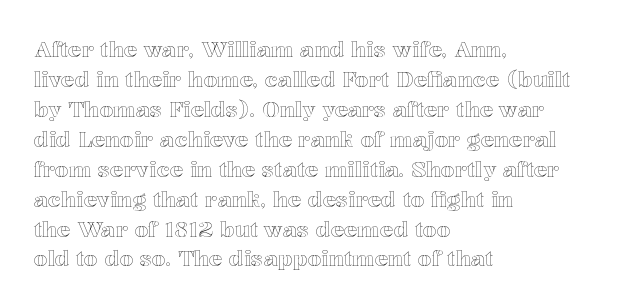
Decoration check: the copy has no underline. A roman cut, with each character standing at attention. The line-height multiplier appears to be the usual default. In CSS terms this would be text-align: left. Words appear dense and cohesive because spacing is normal.
